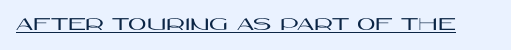
Q: Is the text italic (slanted)? A: No, it is upright.
Q: Is the text underlined? A: Yes.
Q: Is the spacing between letters normal or unusually wide? A: Normal.
